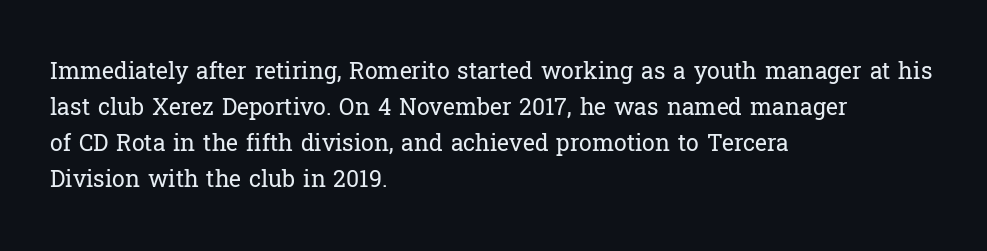
The image shows 23 px text type, upright; set left-aligned, normal line spacing (1.56x), normal letter spacing, not underlined.
